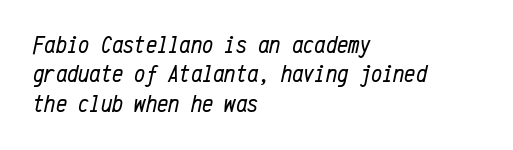
Q: Is the text bold? A: No.
Q: Is the text italic (slanted)? A: Yes, it leans right by about 12 degrees.
Q: Is the text underlined? A: No.
Q: How is the paragraph aligned? A: Left-aligned.
Q: Is the spacing between letters normal or unusually wide? A: Normal.
